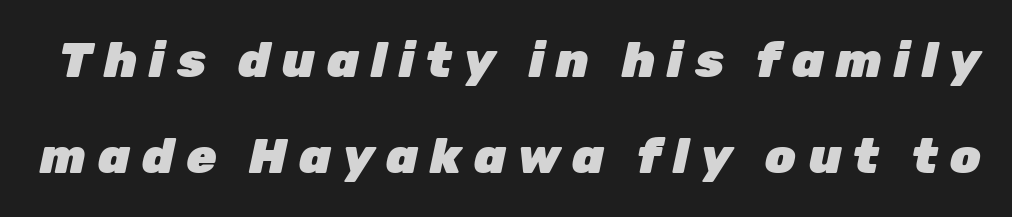
The image shows 49 px heavy type, italic (leaning right); set loose line spacing (1.95x), unusually wide letter spacing (+0.24 em), not underlined; low stroke contrast and a medium x-height.
